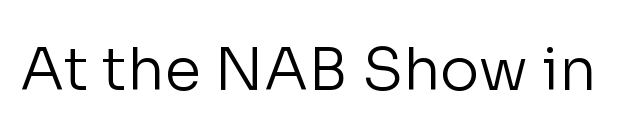
These lines are composed in type without serifs. The zone under the glyphs is completely vacant. Glyph-to-glyph distance matches everyday printed text. You could not count columns in this text — the font is proportionally spaced. In terms of posture, this sample is upright.
